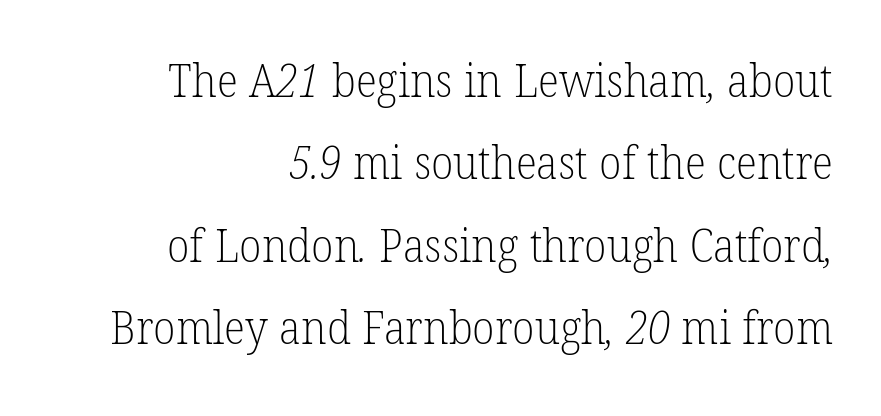
The letters sit at their default tracking, neither squeezed nor spread. Layout note: lines flush right. The gap between lines stays unmarked. Note the varied advance widths — an 'i' is clearly narrower than an 'm'.
